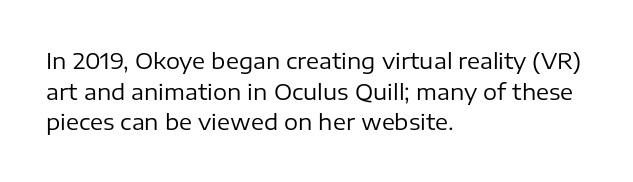
Here the glyphs are tracked normally, forming tight word shapes. This sample keeps an unexceptional amount of space between lines. Every character sits straight up, as roman type does. Each stroke keeps to a modest, everyday thickness or less. This rendering uses left alignment, leaving the right contour irregular. Descenders are the only things crossing below the line.
